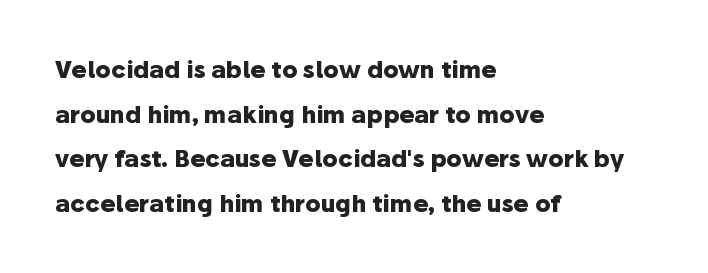
The image shows 23 px bold type, upright; set left-aligned, loose line spacing (1.94x), normal letter spacing, not underlined.
